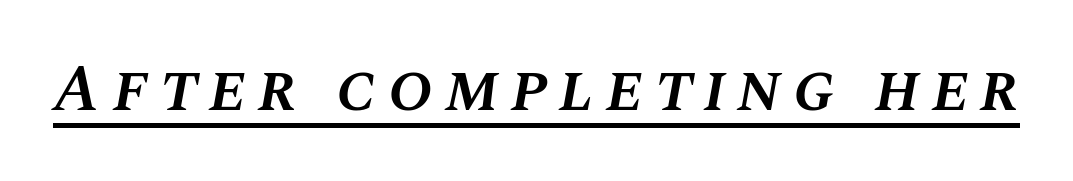
The image shows 67 px semibold type, italic (leaning right); set underlined; medium stroke contrast and a large x-height.
